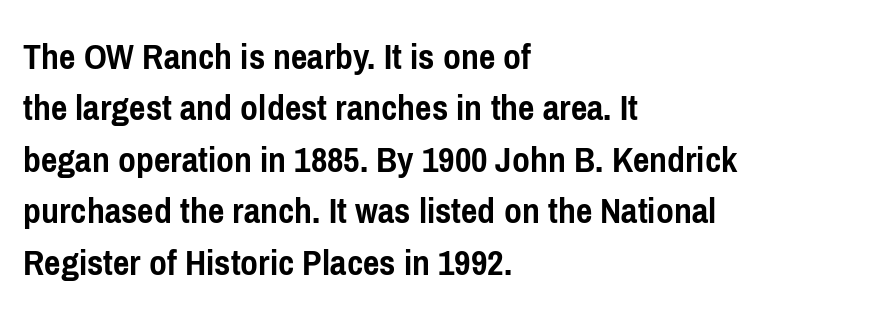
This sample has the flowing, uneven cadence of proportional lettering. Students, observe: this is what conventionally led text looks like. Posture: vertical. Characters follow at the spacing the type designer built in. The words here are not underlined. These lines are set flush left with a ragged right edge.
